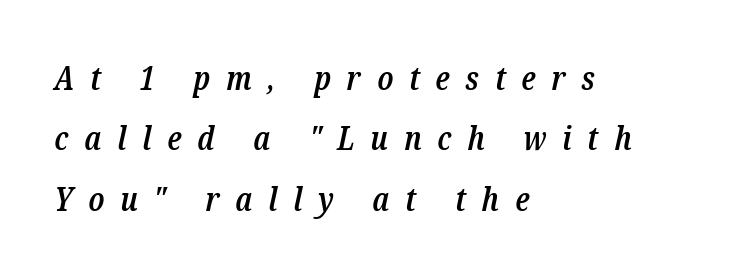
{"serif": "yes", "italic": "yes", "lean": "right", "slant_degrees": 12, "bold": "semi", "weight": "semibold", "width": "condensed", "stroke_contrast": "low", "x_height": "medium", "monospaced": "no", "underline": "no", "align": "left", "line_spacing_ratio": 1.83, "letter_spacing": "wide", "letter_spacing_em": 0.48, "glyph_px": 33}
